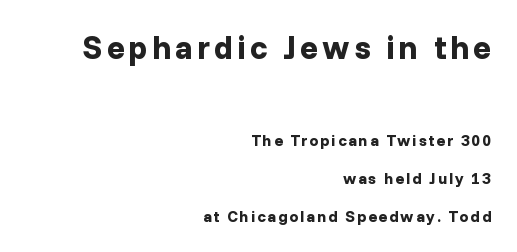
Q: Is the text bold? A: Yes.
Q: Is the text italic (slanted)? A: No, it is upright.
Q: Is the typeface a serif or a sans-serif typeface? A: Sans-serif.
Q: Is the text underlined? A: No.
Q: How is the paragraph aligned? A: Right-aligned.
Q: Is the spacing between lines tight, normal or loose? A: Loose.
Q: Which block of text is set in a larger size, the first (top) or the second (bottom)? A: The first (top) one.
Q: Width (condensed, normal, or wide)? A: Normal.
Q: Stroke contrast? A: Low.
Q: x-height? A: Medium.
Q: Monospaced? A: No.
